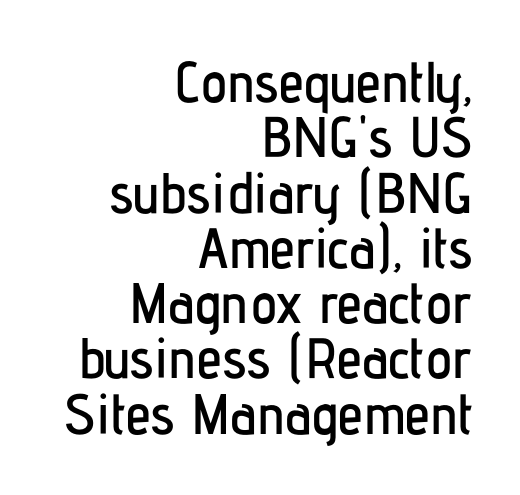
Are there feet on the stems? There aren't — it's a sans. The baseline area is clear. Inter-character spacing is left at the font's built-in metrics. The text block is weighted toward the right margin, trailing off unevenly leftward. Do the characters align in a grid? No, the font is proportional.
